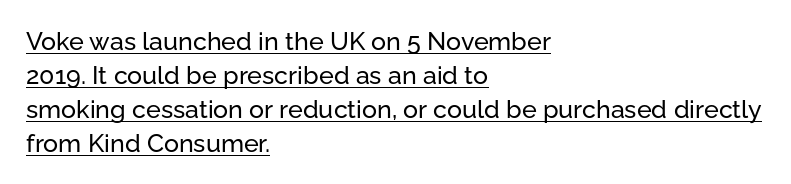
{"italic": "no", "underline": "yes", "align": "left", "line_spacing": "normal", "line_spacing_ratio": 1.36, "letter_spacing": "normal", "letter_spacing_em": 0.0, "glyph_px": 25}
